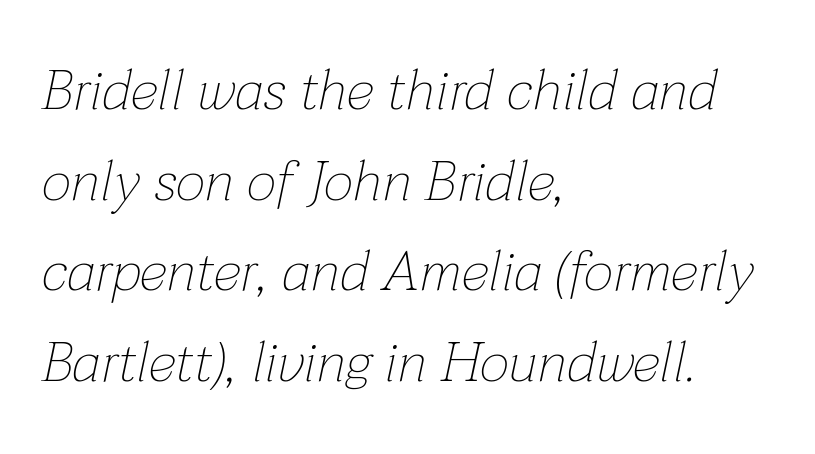
{"italic": "yes", "lean": "right", "slant_degrees": 12, "bold": "no", "weight": "thin", "width": "normal", "stroke_contrast": "low", "x_height": "medium", "monospaced": "no", "underline": "no", "align": "left", "line_spacing": "normal", "line_spacing_ratio": 1.59, "letter_spacing": "normal", "letter_spacing_em": 0.0, "glyph_px": 57}
